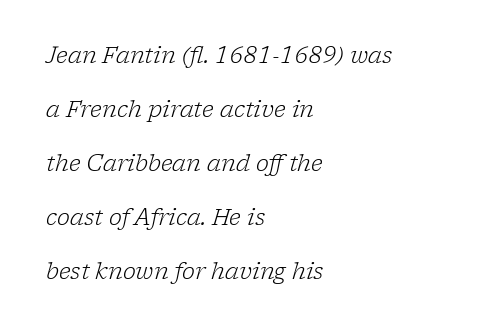
{"italic": "yes", "lean": "right", "slant_degrees": 17, "bold": "no", "underline": "no", "align": "left", "line_spacing": "loose", "line_spacing_ratio": 2.46, "letter_spacing": "normal", "letter_spacing_em": 0.0, "glyph_px": 22}
